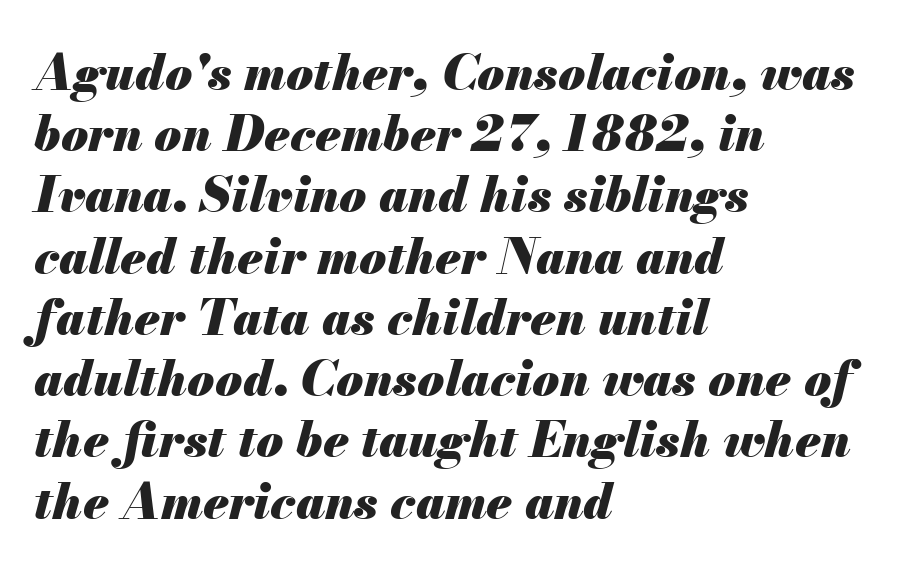
Q: Is the text bold? A: Yes.
Q: Is the text italic (slanted)? A: Yes, it leans right by about 13 degrees.
Q: Is the text underlined? A: No.
Q: How is the paragraph aligned? A: Left-aligned.
Q: Is the spacing between letters normal or unusually wide? A: Normal.
Q: Is the spacing between lines tight, normal or loose? A: Normal.
Q: Width (condensed, normal, or wide)? A: Normal.
Q: Stroke contrast? A: Medium.
Q: x-height? A: Small.
Q: Monospaced? A: No.
